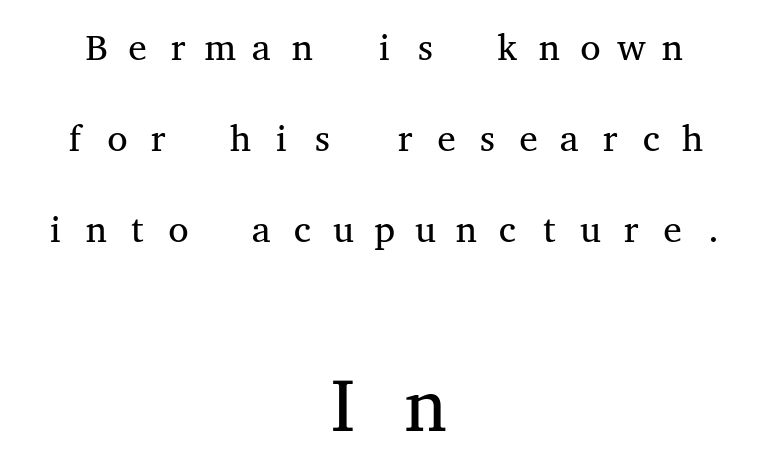
{"serif": "yes", "italic": "no", "bold": "no", "weight": "regular", "width": "wide", "stroke_contrast": "medium", "x_height": "medium", "monospaced": "yes", "underline": "no", "align": "center", "line_spacing": "loose", "line_spacing_ratio": 2.46, "letter_spacing": "wide", "letter_spacing_em": 0.33, "larger_block": "second", "size_ratio": 2.0, "glyph_px": 74}
